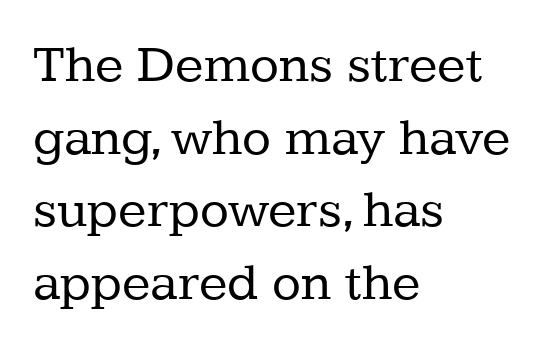
{"serif": "yes", "italic": "no", "bold": "no", "weight": "regular", "width": "normal", "stroke_contrast": "low", "x_height": "medium", "monospaced": "no", "underline": "no", "align": "left", "line_spacing": "normal", "line_spacing_ratio": 1.37, "letter_spacing": "normal", "letter_spacing_em": 0.0, "glyph_px": 53}
